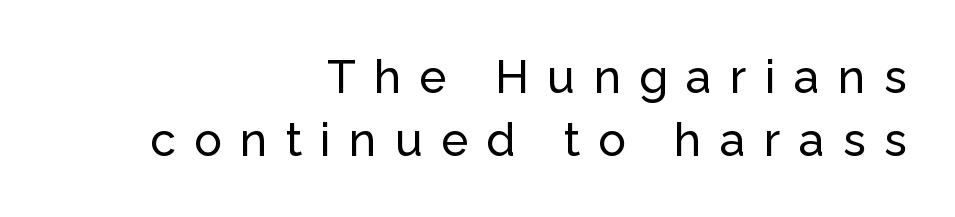
{"serif": "no", "italic": "no", "width": "normal", "stroke_contrast": "low", "x_height": "medium", "monospaced": "no", "underline": "no", "align": "right", "line_spacing": "normal", "line_spacing_ratio": 1.37, "letter_spacing": "wide", "letter_spacing_em": 0.4, "glyph_px": 46}
